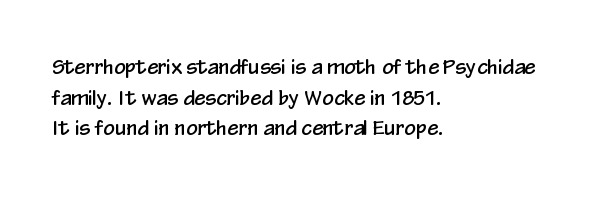
The image shows 20 px text type, upright; set left-aligned, normal line spacing (1.53x), normal letter spacing, not underlined.
